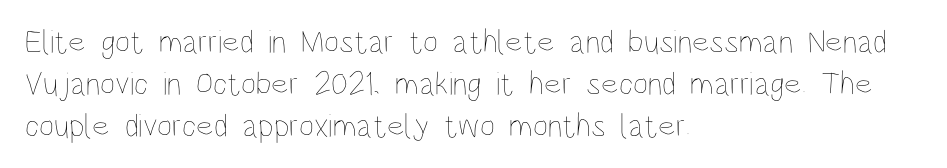
A typesetter would call this proportional, since set widths differ per character. Words float on clear page, feet unadorned. Nothing heavy about these letters — not bold at all. Tall strokes in this sample are plumb rather than angled. Tracking here is standard; glyphs follow each other at the usual distance. Line beginnings align vertically; line endings do not.
